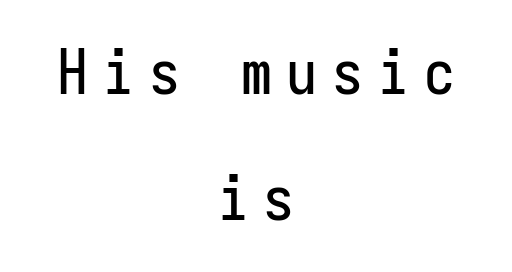
Q: Is the text italic (slanted)? A: No, it is upright.
Q: Is the typeface a serif or a sans-serif typeface? A: Sans-serif.
Q: Is the text underlined? A: No.
Q: How is the paragraph aligned? A: Centered.
Q: Is the spacing between letters normal or unusually wide? A: Unusually wide.
Q: Is the spacing between lines tight, normal or loose? A: Loose.
Q: Width (condensed, normal, or wide)? A: Condensed.
Q: Stroke contrast? A: Low.
Q: x-height? A: Medium.
Q: Monospaced? A: Yes.
